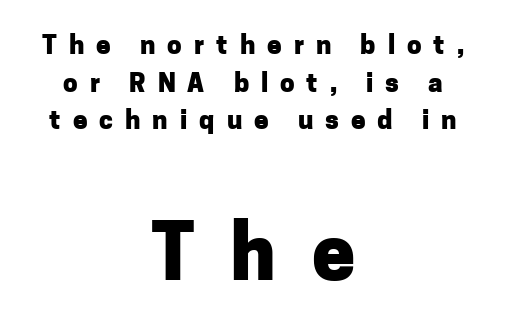
Q: Is the text bold? A: Yes.
Q: Is the text italic (slanted)? A: No, it is upright.
Q: Is the typeface a serif or a sans-serif typeface? A: Sans-serif.
Q: Is the text underlined? A: No.
Q: How is the paragraph aligned? A: Centered.
Q: Is the spacing between letters normal or unusually wide? A: Unusually wide.
Q: Is the spacing between lines tight, normal or loose? A: Normal.
Q: Which block of text is set in a larger size, the first (top) or the second (bottom)? A: The second (bottom) one.
Q: Width (condensed, normal, or wide)? A: Normal.
Q: Stroke contrast? A: Low.
Q: x-height? A: Medium.
Q: Monospaced? A: No.
